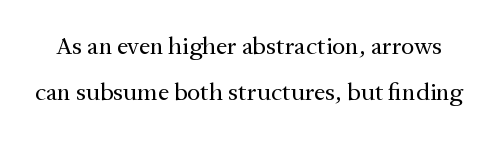
Q: Is the text bold? A: No.
Q: Is the text italic (slanted)? A: No, it is upright.
Q: Is the text underlined? A: No.
Q: Is the spacing between letters normal or unusually wide? A: Normal.
